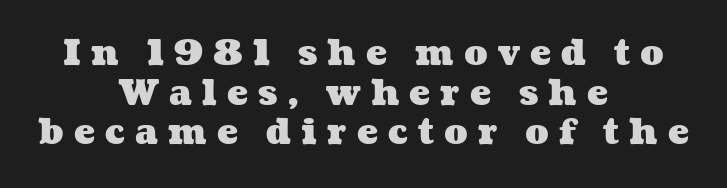
On the weight axis this lands at bold, roughly 700. Here the designer chose a conventional face with non-uniform glyph widths. The horizontal fit of the characters is loose and conspicuously gappy. If you folded the block vertically in half, each line would mirror itself in length. Descenders are the only things crossing below the line. Horizontal bands of white between lines are thin slivers.
